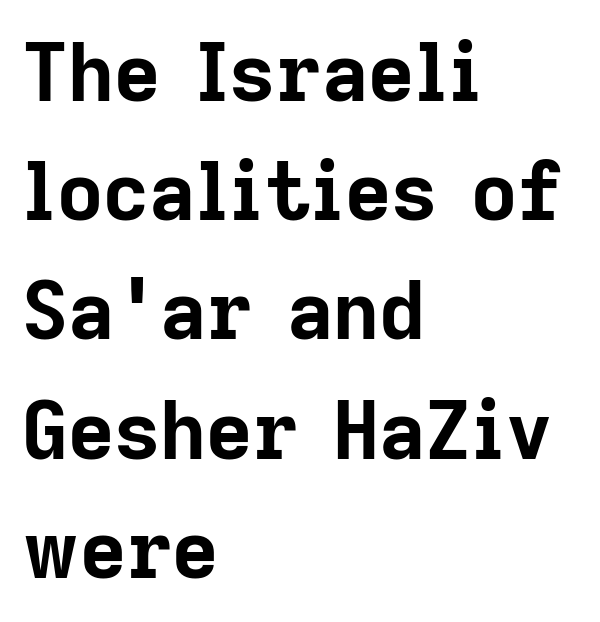
The tracking reads as untouched default to a designer's eye. Does the weight exceed regular? Yes, all the way to bold. Summary of vertical rhythm: regular, with standard interline spacing. These lines were composed using upright roman letters.
